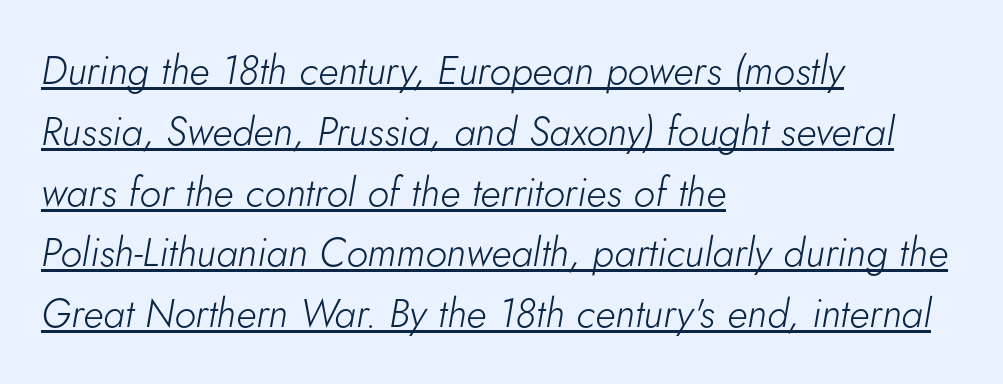
{"italic": "yes", "lean": "right", "slant_degrees": 5, "bold": "no", "weight": "light", "width": "normal", "stroke_contrast": "low", "x_height": "small", "monospaced": "no", "underline": "yes", "align": "left", "line_spacing": "normal", "line_spacing_ratio": 1.52, "letter_spacing": "normal", "letter_spacing_em": 0.0, "glyph_px": 40}
